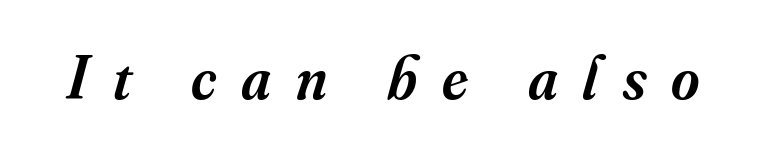
{"serif": "yes", "italic": "yes", "lean": "right", "slant_degrees": 16, "bold": "semi", "weight": "semibold", "width": "normal", "stroke_contrast": "medium", "x_height": "small", "monospaced": "no", "underline": "no", "letter_spacing": "wide", "letter_spacing_em": 0.41, "glyph_px": 61}
